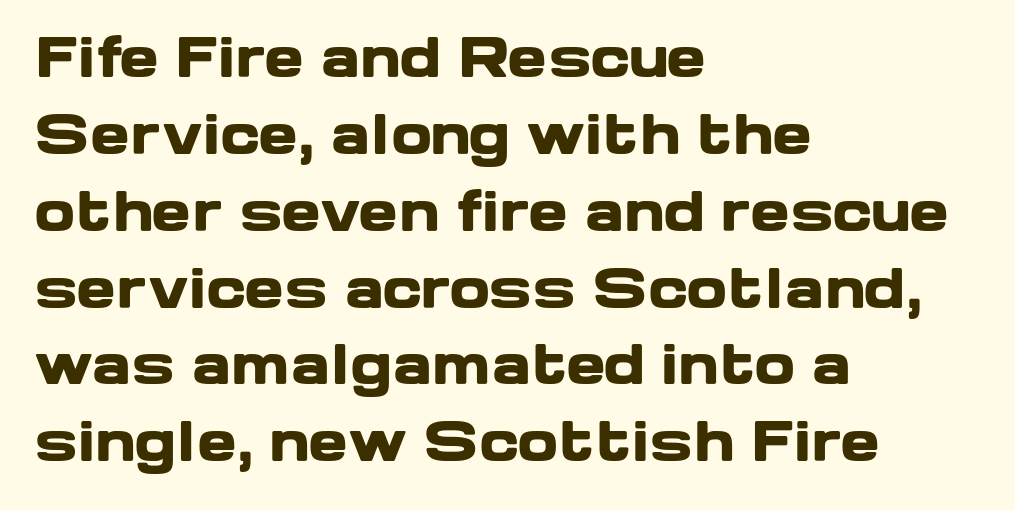
Q: Is the text bold? A: Yes.
Q: Is the text italic (slanted)? A: No, it is upright.
Q: Is the typeface a serif or a sans-serif typeface? A: Sans-serif.
Q: Is the text underlined? A: No.
Q: How is the paragraph aligned? A: Left-aligned.
Q: Is the spacing between letters normal or unusually wide? A: Normal.
Q: Is the spacing between lines tight, normal or loose? A: Normal.
Q: Width (condensed, normal, or wide)? A: Wide.
Q: Stroke contrast? A: Low.
Q: x-height? A: Medium.
Q: Monospaced? A: No.
